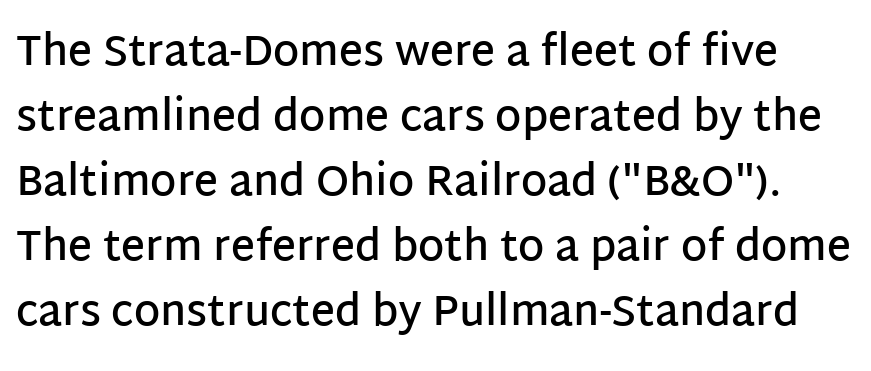
The image shows 42 px semibold sans-serif type, upright; set normal line spacing (1.55x), normal letter spacing, not underlined; low stroke contrast and a large x-height.
